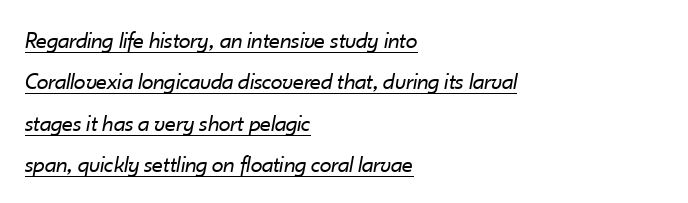
Think standard paragraph weight, or any step lighter than that. Italic? Definitely — the glyphs are oblique. A typesetter would call this zero additional tracking. Line beginnings align vertically; line endings do not. Decoration check: the copy is underlined.
